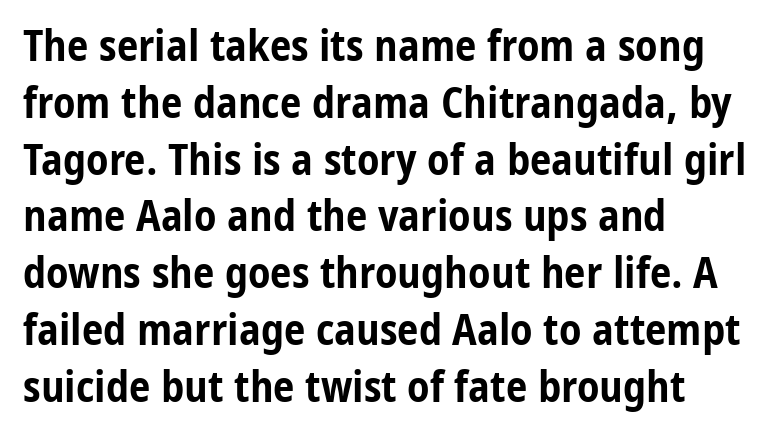
Q: Is the text bold? A: Yes.
Q: Is the text italic (slanted)? A: No, it is upright.
Q: Is the typeface a serif or a sans-serif typeface? A: Sans-serif.
Q: Is the text underlined? A: No.
Q: How is the paragraph aligned? A: Left-aligned.
Q: Is the spacing between letters normal or unusually wide? A: Normal.
Q: Is the spacing between lines tight, normal or loose? A: Normal.
Q: Width (condensed, normal, or wide)? A: Condensed.
Q: Stroke contrast? A: Low.
Q: x-height? A: Medium.
Q: Monospaced? A: No.
